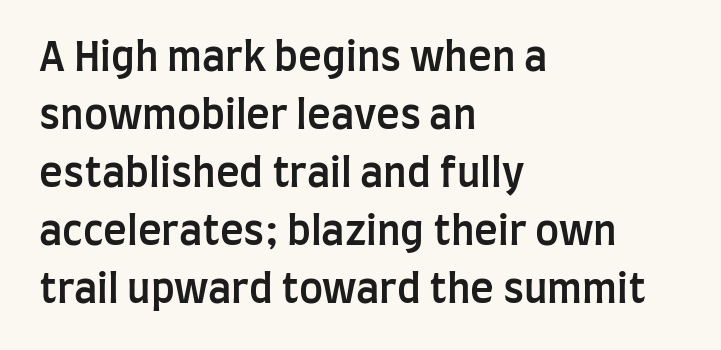
Q: Is the text bold? A: Semi-bold.
Q: Is the text italic (slanted)? A: No, it is upright.
Q: Is the typeface a serif or a sans-serif typeface? A: Sans-serif.
Q: Is the text underlined? A: No.
Q: How is the paragraph aligned? A: Left-aligned.
Q: Is the spacing between letters normal or unusually wide? A: Normal.
Q: Is the spacing between lines tight, normal or loose? A: Normal.
Q: Width (condensed, normal, or wide)? A: Condensed.
Q: Stroke contrast? A: Low.
Q: x-height? A: Large.
Q: Monospaced? A: No.
